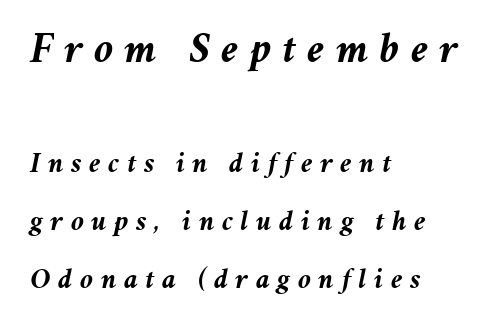
{"italic": "yes", "lean": "right", "slant_degrees": 11, "bold": "yes", "weight": "semibold", "width": "normal", "stroke_contrast": "medium", "x_height": "medium", "monospaced": "no", "underline": "no", "align": "left", "line_spacing": "loose", "line_spacing_ratio": 2.0, "letter_spacing": "wide", "letter_spacing_em": 0.26, "larger_block": "first", "size_ratio": 1.48, "glyph_px": 43}
